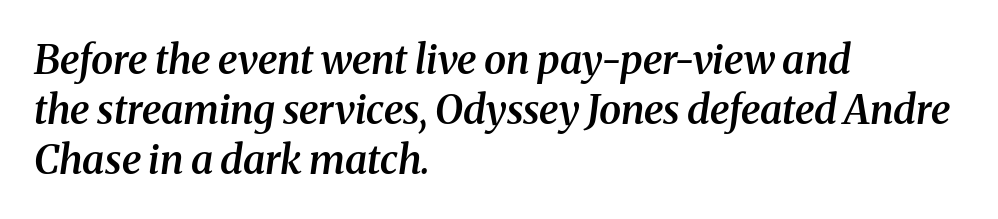
The image shows 40 px semibold serif type, italic (leaning right); set left-aligned, normal line spacing (1.25x), normal letter spacing, not underlined; medium stroke contrast and a medium x-height.
